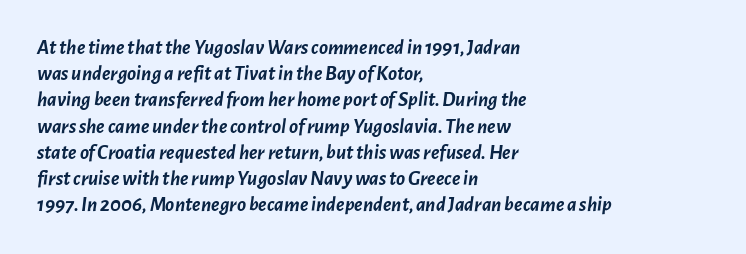
The image shows 21 px bold type, italic (leaning right); set left-aligned, normal line spacing (1.25x), normal letter spacing, not underlined.
